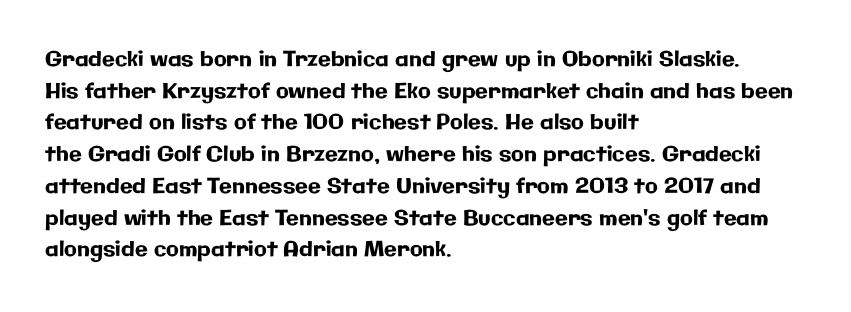
The image shows 21 px text type, upright; set left-aligned, normal line spacing (1.51x), normal letter spacing, not underlined.
